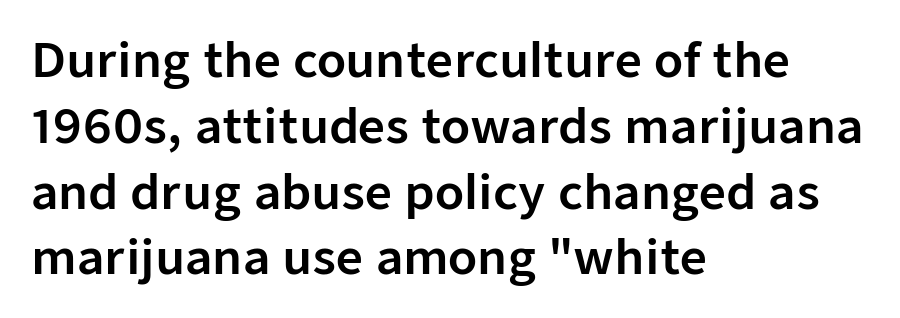
Q: Is the text italic (slanted)? A: No, it is upright.
Q: Is the typeface a serif or a sans-serif typeface? A: Sans-serif.
Q: Is the text underlined? A: No.
Q: How is the paragraph aligned? A: Left-aligned.
Q: Is the spacing between letters normal or unusually wide? A: Normal.
Q: Is the spacing between lines tight, normal or loose? A: Normal.
Q: Width (condensed, normal, or wide)? A: Normal.
Q: Stroke contrast? A: Low.
Q: x-height? A: Medium.
Q: Monospaced? A: No.
